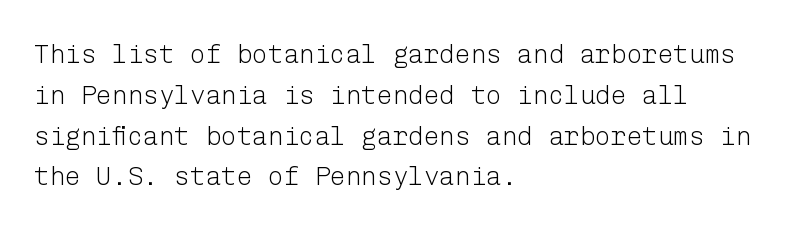
Q: Is the text bold? A: No.
Q: Is the text italic (slanted)? A: No, it is upright.
Q: Is the text underlined? A: No.
Q: How is the paragraph aligned? A: Left-aligned.
Q: Is the spacing between letters normal or unusually wide? A: Normal.
Q: Is the spacing between lines tight, normal or loose? A: Normal.
